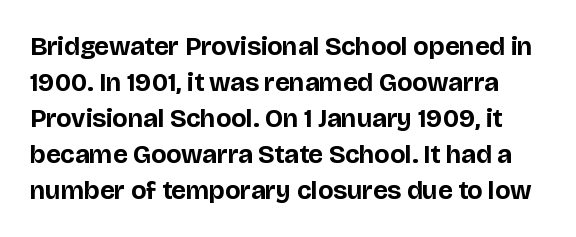
{"italic": "no", "bold": "yes", "underline": "no", "line_spacing": "normal", "line_spacing_ratio": 1.38, "letter_spacing": "normal", "letter_spacing_em": 0.0, "glyph_px": 26}
